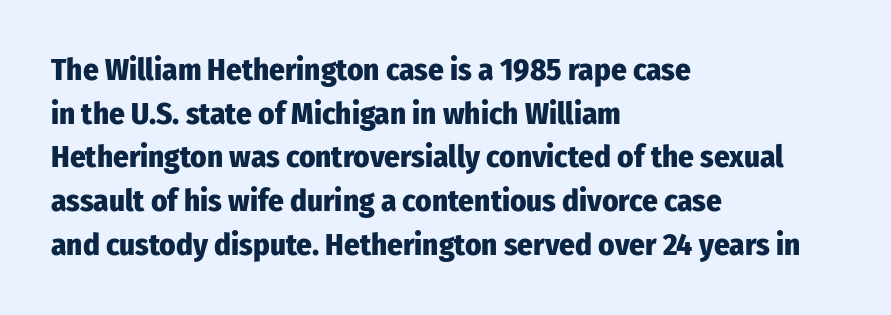
Q: Is the text bold? A: Yes.
Q: Is the text italic (slanted)? A: No, it is upright.
Q: Is the typeface a serif or a sans-serif typeface? A: Sans-serif.
Q: Is the text underlined? A: No.
Q: How is the paragraph aligned? A: Left-aligned.
Q: Is the spacing between letters normal or unusually wide? A: Normal.
Q: Is the spacing between lines tight, normal or loose? A: Normal.
Q: Width (condensed, normal, or wide)? A: Condensed.
Q: Stroke contrast? A: Low.
Q: x-height? A: Medium.
Q: Monospaced? A: No.
